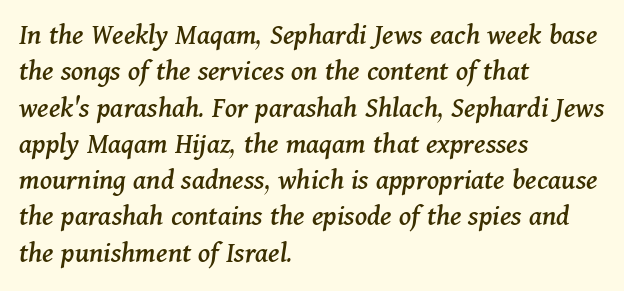
The image shows 30 px serif type, italic (leaning right); set left-aligned, line spacing 1.21x, normal letter spacing, not underlined; medium stroke contrast and a medium x-height.
